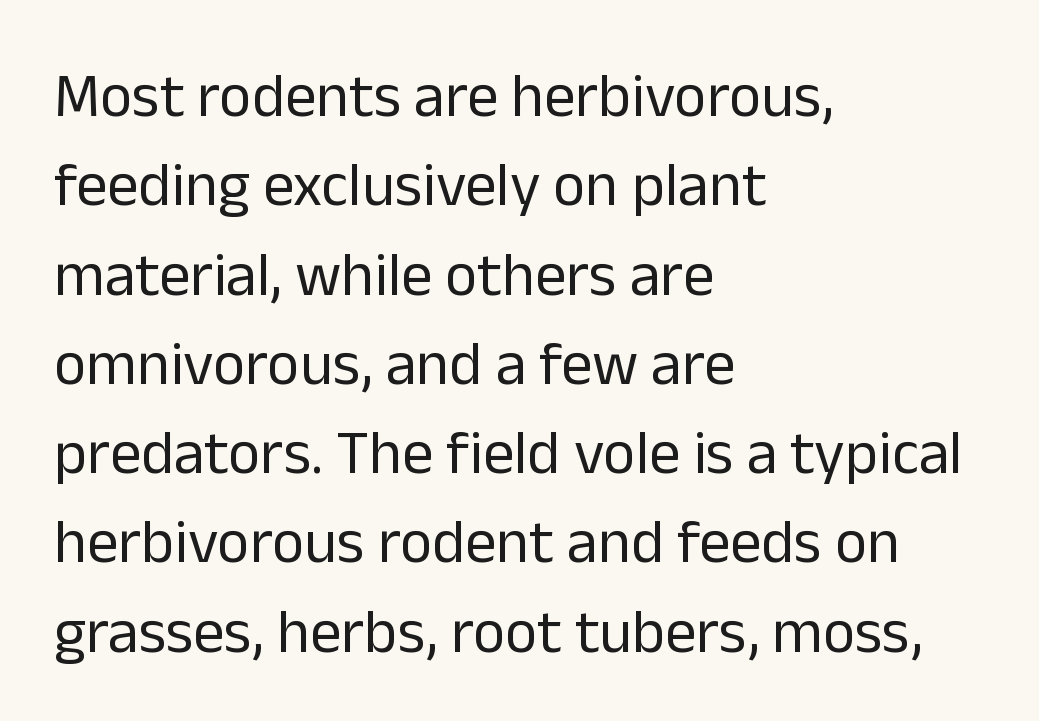
{"serif": "no", "italic": "no", "bold": "no", "weight": "regular", "width": "normal", "stroke_contrast": "low", "x_height": "medium", "monospaced": "no", "underline": "no", "align": "left", "line_spacing": "normal", "line_spacing_ratio": 1.44, "letter_spacing": "normal", "letter_spacing_em": 0.0, "glyph_px": 62}
